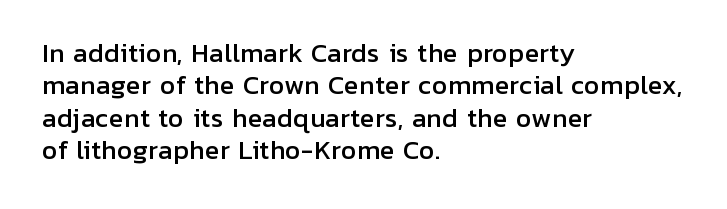
The image shows 25 px text type, upright; set left-aligned, normal line spacing (1.3x), normal letter spacing, not underlined.
